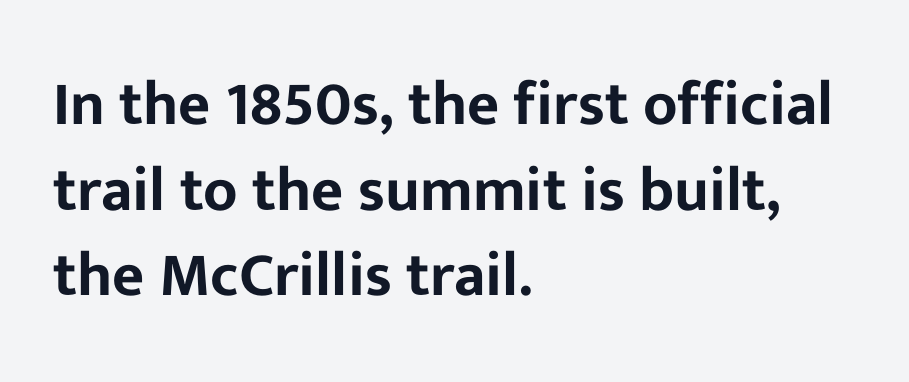
{"serif": "no", "italic": "no", "width": "normal", "stroke_contrast": "low", "x_height": "medium", "monospaced": "no", "underline": "no", "align": "left", "line_spacing": "normal", "line_spacing_ratio": 1.38, "letter_spacing": "normal", "letter_spacing_em": 0.0, "glyph_px": 62}
